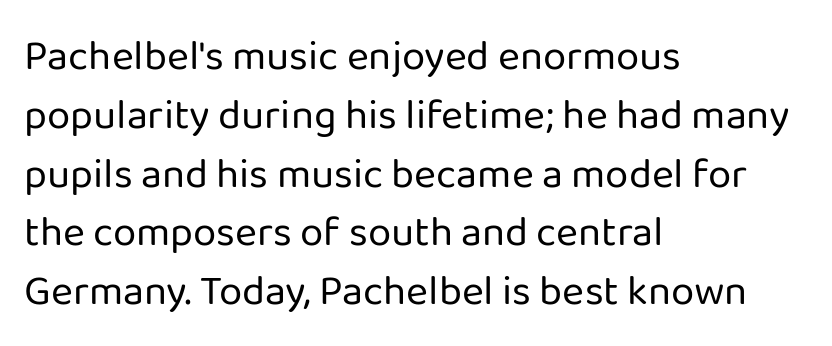
{"serif": "no", "italic": "no", "bold": "no", "weight": "regular", "width": "normal", "stroke_contrast": "low", "x_height": "medium", "monospaced": "no", "underline": "no", "align": "left", "line_spacing": "normal", "line_spacing_ratio": 1.4, "letter_spacing": "normal", "letter_spacing_em": 0.0, "glyph_px": 42}
